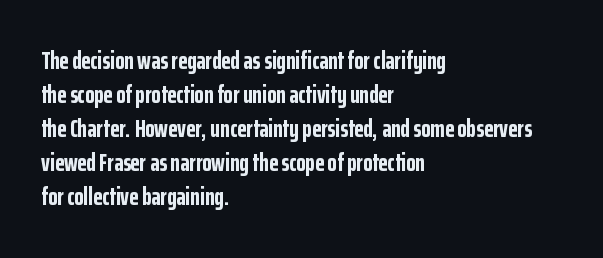
Q: Is the text bold? A: Yes.
Q: Is the text italic (slanted)? A: No, it is upright.
Q: Is the text underlined? A: No.
Q: How is the paragraph aligned? A: Left-aligned.
Q: Is the spacing between letters normal or unusually wide? A: Normal.
Q: Is the spacing between lines tight, normal or loose? A: Normal.
